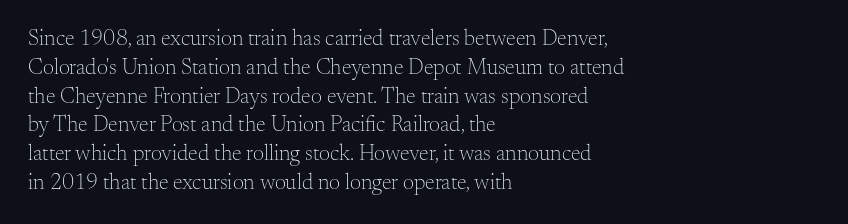
{"italic": "no", "bold": "no", "underline": "no", "align": "left", "line_spacing": "normal", "line_spacing_ratio": 1.31, "letter_spacing": "normal", "letter_spacing_em": 0.0, "glyph_px": 22}
